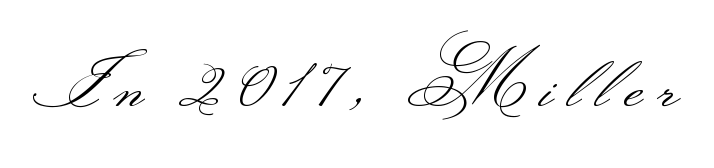
The weight would be labelled regular, book, light, or lighter still. The characters display no serif detailing; their extremities are plain. The strip under each line holds only bare page. Characters follow at a spacing far wider than the type designer built in. Looks like regular typesetting: each glyph gets only the width it needs.
